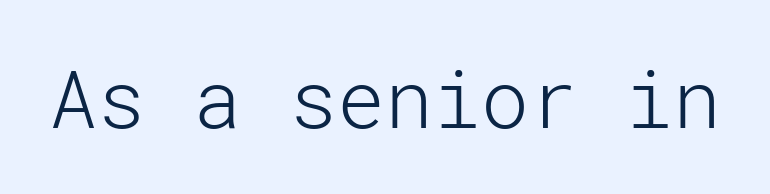
The image shows 80 px light sans-serif type, upright; set normal letter spacing, not underlined; low stroke contrast and a medium x-height.
